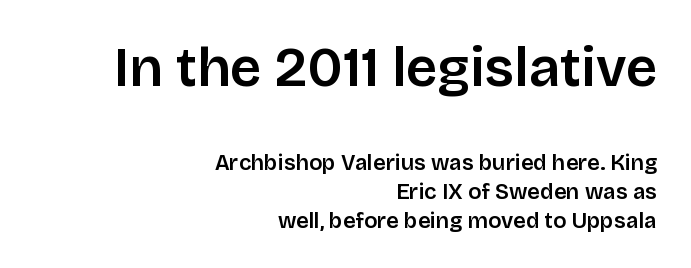
{"serif": "no", "italic": "no", "width": "normal", "stroke_contrast": "low", "x_height": "large", "monospaced": "no", "underline": "no", "align": "right", "line_spacing": "normal", "line_spacing_ratio": 1.3, "letter_spacing": "normal", "letter_spacing_em": 0.0, "larger_block": "first", "size_ratio": 2.5, "glyph_px": 55}
